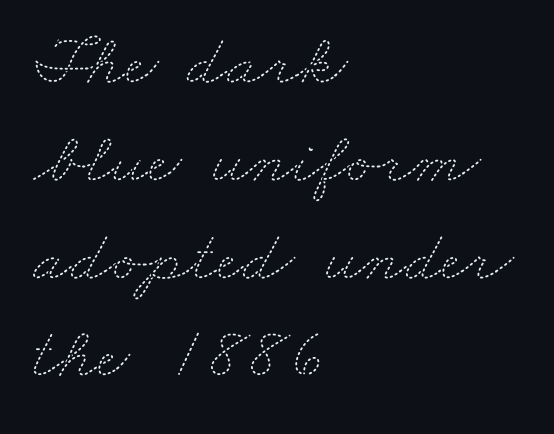
A light-to-regular cut is what we see here. The face used here is rendered with its standard letterfit. Spacing verdict: proportional, widths tailored to each character. Rows of type keep a routine distance in the vertical direction.
